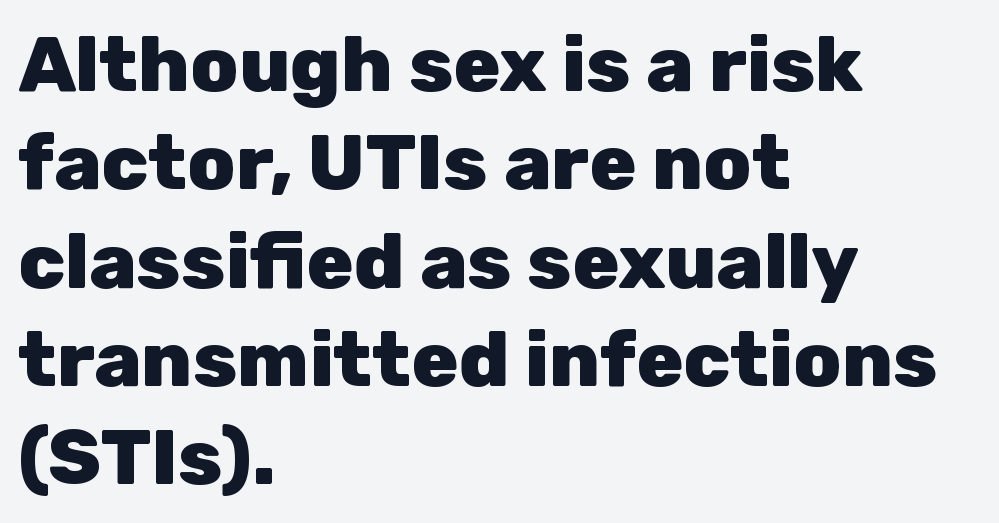
{"serif": "no", "italic": "no", "bold": "yes", "weight": "heavy", "width": "normal", "stroke_contrast": "low", "x_height": "medium", "monospaced": "no", "underline": "no", "align": "left", "line_spacing": "normal", "line_spacing_ratio": 1.26, "letter_spacing": "normal", "letter_spacing_em": 0.0, "glyph_px": 78}
